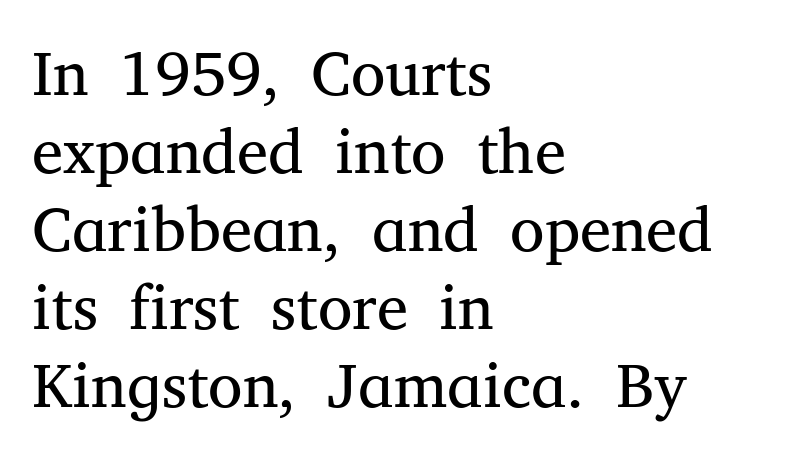
{"serif": "yes", "italic": "no", "bold": "no", "weight": "regular", "width": "normal", "stroke_contrast": "medium", "x_height": "medium", "monospaced": "no", "underline": "no", "align": "left", "line_spacing_ratio": 1.24, "letter_spacing": "normal", "letter_spacing_em": 0.0, "glyph_px": 63}
